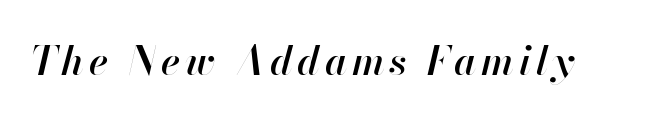
{"italic": "yes", "lean": "right", "slant_degrees": 13, "bold": "semi", "weight": "semibold", "width": "normal", "stroke_contrast": "high", "x_height": "small", "monospaced": "no", "underline": "no", "glyph_px": 40}
